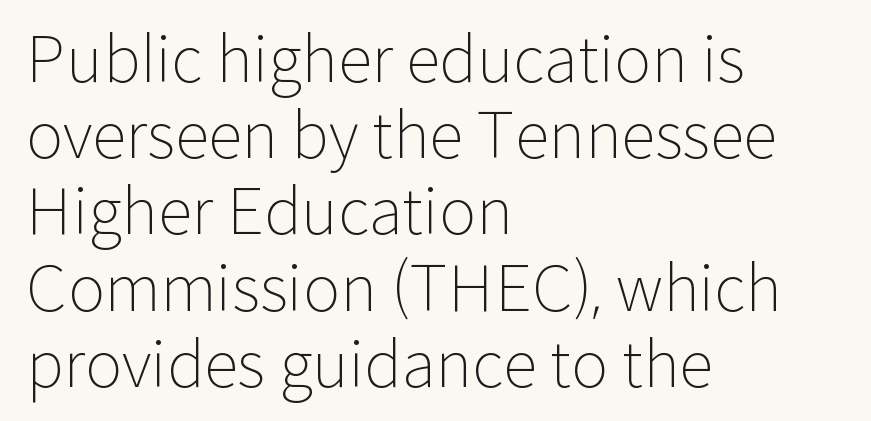
{"serif": "no", "italic": "no", "bold": "no", "weight": "light", "width": "normal", "stroke_contrast": "low", "x_height": "medium", "monospaced": "no", "underline": "no", "align": "left", "line_spacing_ratio": 1.21, "letter_spacing": "normal", "letter_spacing_em": 0.0, "glyph_px": 63}
